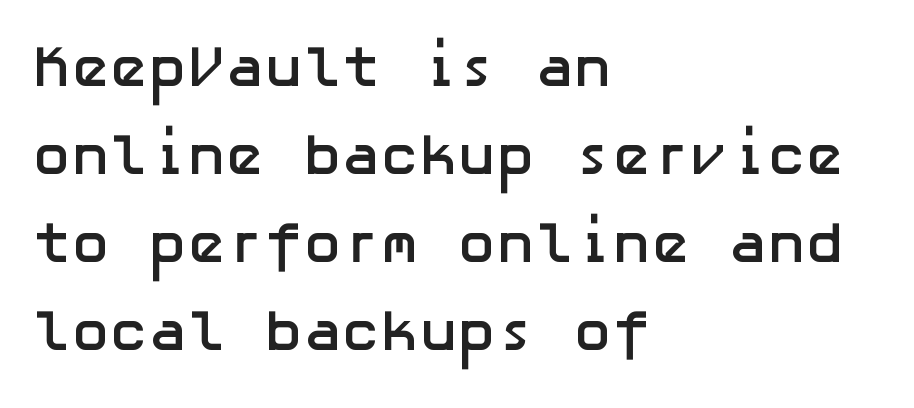
{"serif": "no", "italic": "no", "bold": "yes", "weight": "semibold", "width": "normal", "stroke_contrast": "low", "x_height": "medium", "underline": "no", "align": "left", "line_spacing": "normal", "line_spacing_ratio": 1.52, "letter_spacing": "normal", "letter_spacing_em": 0.0, "glyph_px": 58}
